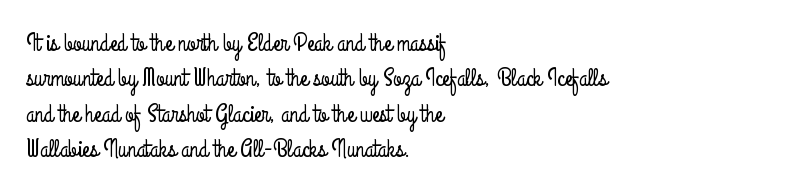
{"underline": "no", "align": "left", "line_spacing": "normal", "line_spacing_ratio": 1.42, "letter_spacing": "normal", "letter_spacing_em": 0.0, "glyph_px": 25}
